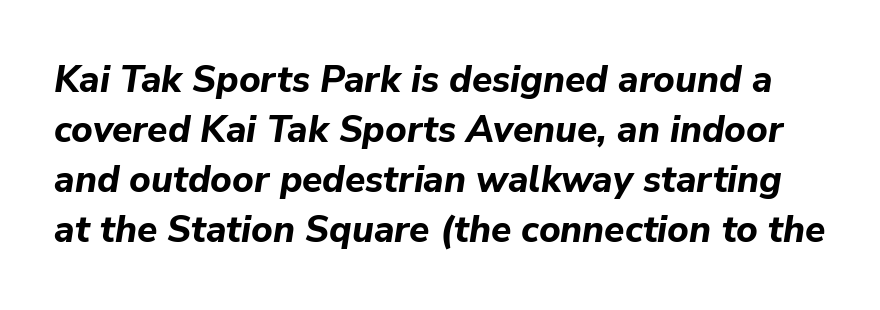
How are the letters spaced? Ordinarily, with no added tracking. Tall strokes in this sample are angled rather than plumb. The specimen omits any rule beneath the text block's lines. Note the varied advance widths — an 'i' is clearly narrower than an 'm'. Successive baselines arrive at the customary interval. As a designer I'd log this as weight 700, bold.
